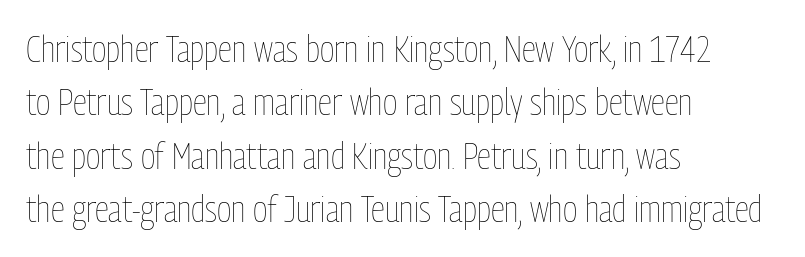
Q: Is the text bold? A: No.
Q: Is the text italic (slanted)? A: No, it is upright.
Q: Is the text underlined? A: No.
Q: How is the paragraph aligned? A: Left-aligned.
Q: Is the spacing between letters normal or unusually wide? A: Normal.
Q: Is the spacing between lines tight, normal or loose? A: Normal.
Q: Width (condensed, normal, or wide)? A: Condensed.
Q: Stroke contrast? A: Low.
Q: x-height? A: Medium.
Q: Monospaced? A: No.
